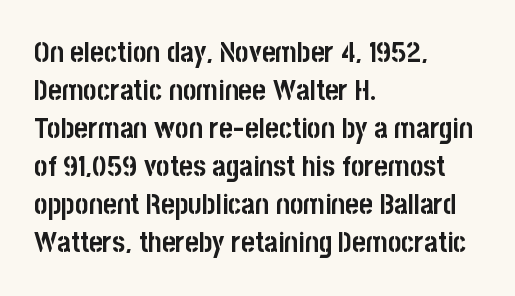
The image shows 29 px semibold, condensed sans-serif type, upright; set left-aligned, normal line spacing (1.31x), normal letter spacing, not underlined; low stroke contrast and a large x-height.
